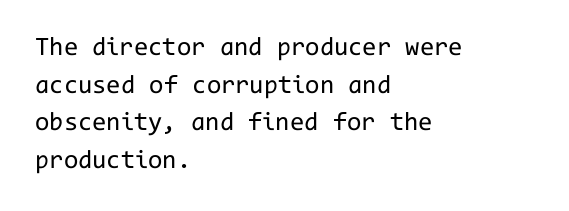
This sample is left-justified, so line endings fall wherever the words run out. Short note: letters normally spaced. These lines were composed using upright roman letters. Nothing heavy about these letters — not bold at all. The glyphs are unaccompanied by any horizontal stroke below them. Quick note: interline space is typical.
